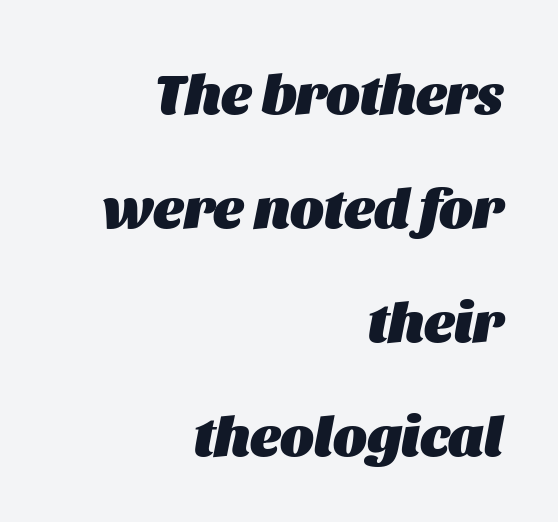
Q: Is the text bold? A: Yes.
Q: Is the text italic (slanted)? A: Yes, it leans right by about 11 degrees.
Q: Is the text underlined? A: No.
Q: How is the paragraph aligned? A: Right-aligned.
Q: Is the spacing between letters normal or unusually wide? A: Normal.
Q: Is the spacing between lines tight, normal or loose? A: Loose.
Q: Width (condensed, normal, or wide)? A: Normal.
Q: Stroke contrast? A: Medium.
Q: x-height? A: Large.
Q: Monospaced? A: No.
